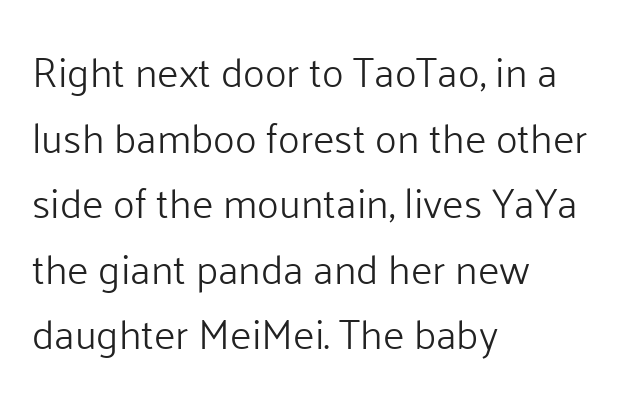
{"serif": "no", "italic": "no", "bold": "no", "weight": "light", "width": "normal", "stroke_contrast": "low", "x_height": "medium", "monospaced": "no", "underline": "no", "align": "left", "line_spacing": "normal", "line_spacing_ratio": 1.6, "letter_spacing": "normal", "letter_spacing_em": 0.0, "glyph_px": 41}
